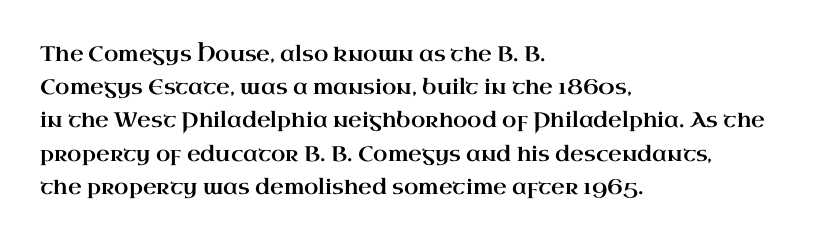
The tracking reads as untouched default to a designer's eye. Anything drawn beneath the words? Only blank space. Leading: standard. The lettering holds an erect, upright posture throughout.
